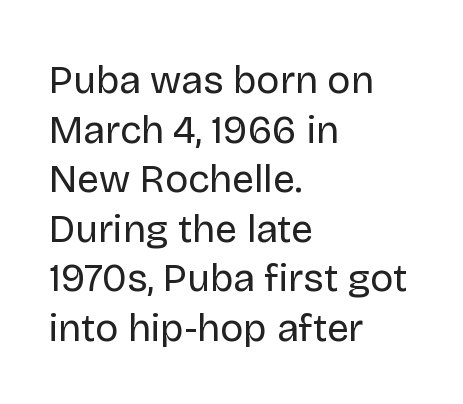
{"serif": "no", "italic": "no", "bold": "no", "weight": "regular", "width": "normal", "stroke_contrast": "low", "x_height": "large", "monospaced": "no", "underline": "no", "align": "left", "line_spacing": "normal", "line_spacing_ratio": 1.27, "letter_spacing": "normal", "letter_spacing_em": 0.0, "glyph_px": 39}
